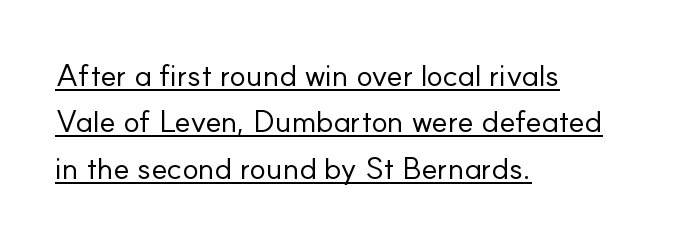
Q: Is the text bold? A: No.
Q: Is the text italic (slanted)? A: No, it is upright.
Q: Is the typeface a serif or a sans-serif typeface? A: Sans-serif.
Q: Is the text underlined? A: Yes.
Q: How is the paragraph aligned? A: Left-aligned.
Q: Is the spacing between letters normal or unusually wide? A: Normal.
Q: Is the spacing between lines tight, normal or loose? A: Normal.
Q: Width (condensed, normal, or wide)? A: Normal.
Q: Stroke contrast? A: Low.
Q: x-height? A: Small.
Q: Monospaced? A: No.
